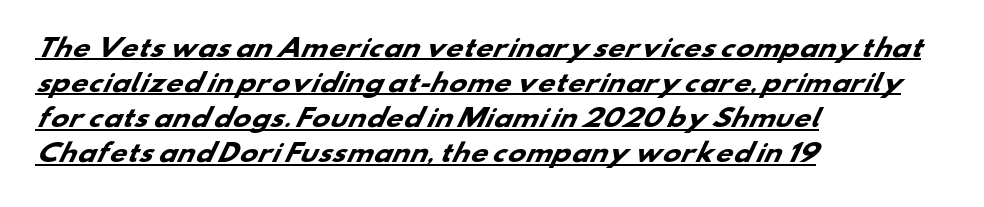
{"bold": "yes", "underline": "yes", "align": "left", "line_spacing": "normal", "line_spacing_ratio": 1.46, "letter_spacing": "normal", "letter_spacing_em": 0.0, "glyph_px": 24}
